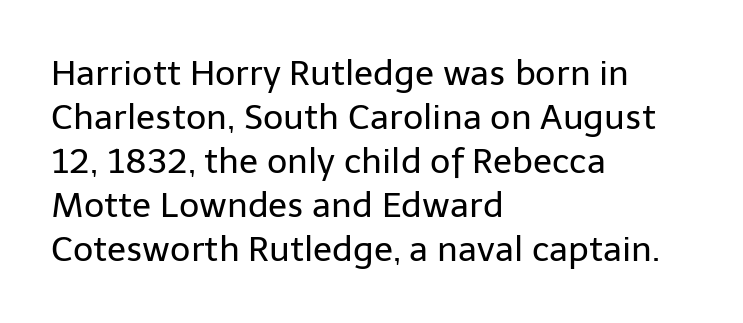
The image shows 35 px regular-weight sans-serif type, upright; set left-aligned, normal line spacing (1.26x), normal letter spacing, not underlined; low stroke contrast and a medium x-height.
